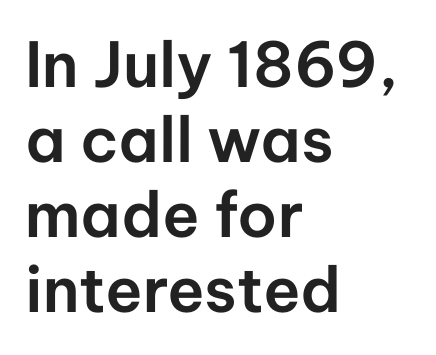
Students, note that the glyphs here touch the page at normal intervals. Only glyphs here, with clear space below each row. A sans-serif font was chosen for this passage. The axis of the letterforms is exactly vertical. Layout note: lines flush left.
